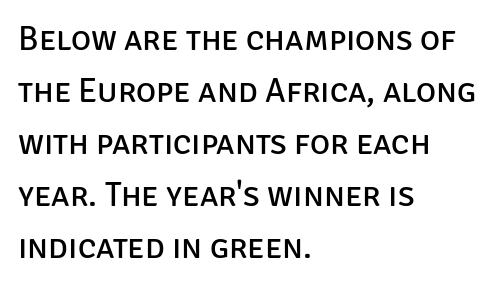
Short note: letters normally spaced. Weight class: somewhere from thin through regular. A typesetter would label this face a sans. Reading down the block, your eye returns to a fixed left position each line.
